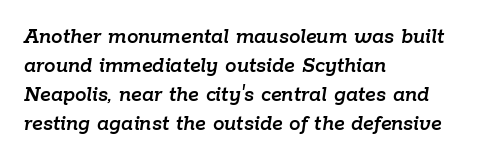
The image shows 23 px text type, italic (leaning right); set left-aligned, normal line spacing (1.26x), normal letter spacing, not underlined.
